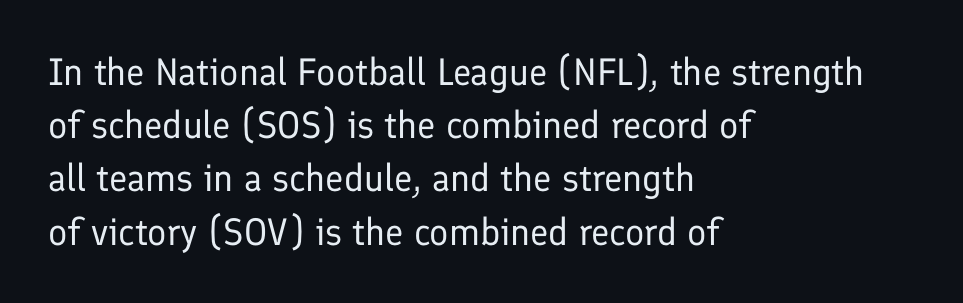
The image shows 38 px regular-weight sans-serif type, upright; set left-aligned, normal line spacing (1.4x), normal letter spacing, not underlined; low stroke contrast and a medium x-height.
